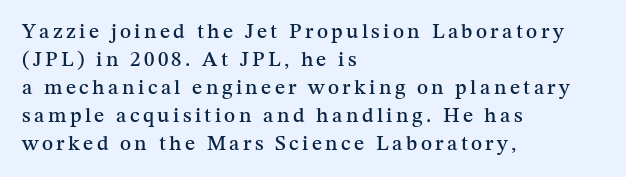
Q: Is the text italic (slanted)? A: No, it is upright.
Q: Is the text underlined? A: No.
Q: How is the paragraph aligned? A: Left-aligned.
Q: Is the spacing between lines tight, normal or loose? A: Normal.
